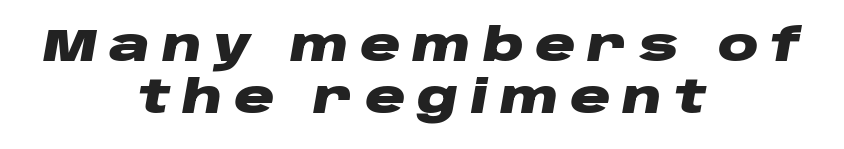
The image shows 45 px heavy, wide type, italic (leaning right); set centered, tight line spacing (1.15x), unusually wide letter spacing (+0.26 em), not underlined; low stroke contrast and a large x-height.
